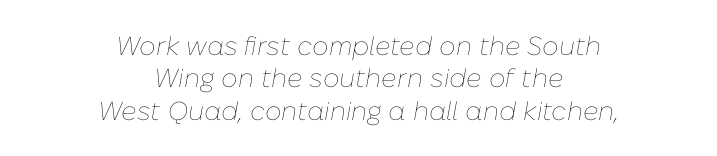
Q: Is the text bold? A: No.
Q: Is the text italic (slanted)? A: Yes, it leans right by about 10 degrees.
Q: Is the text underlined? A: No.
Q: How is the paragraph aligned? A: Centered.
Q: Is the spacing between letters normal or unusually wide? A: Normal.
Q: Is the spacing between lines tight, normal or loose? A: Normal.
